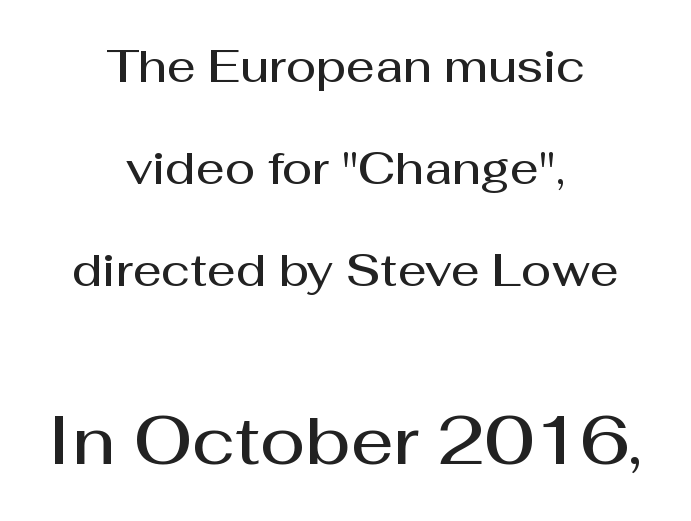
The image shows 67 px semibold sans-serif type, upright; set centered, loose line spacing (2.27x), normal letter spacing, not underlined; the second (bottom) block is 1.49x larger; medium stroke contrast and a medium x-height.
